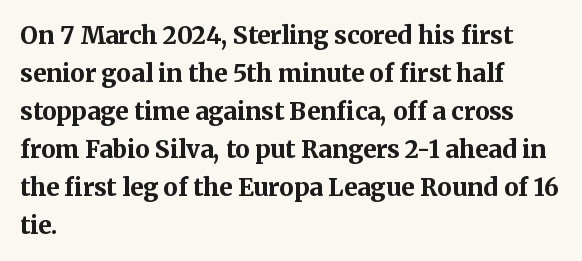
{"italic": "no", "bold": "yes", "underline": "no", "align": "left", "line_spacing": "normal", "line_spacing_ratio": 1.58, "letter_spacing": "normal", "letter_spacing_em": 0.0, "glyph_px": 24}
